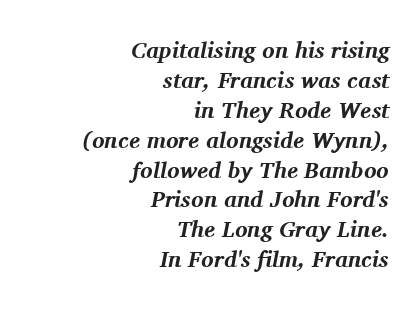
What's the leading like? Ordinary, nothing unusual. The passage shown leans; its letterforms are oblique. The gap between lines stays unmarked. Is the type bold? Yes — the strokes are clearly thick and heavy. The rendering anchors every line to the right-hand side.
